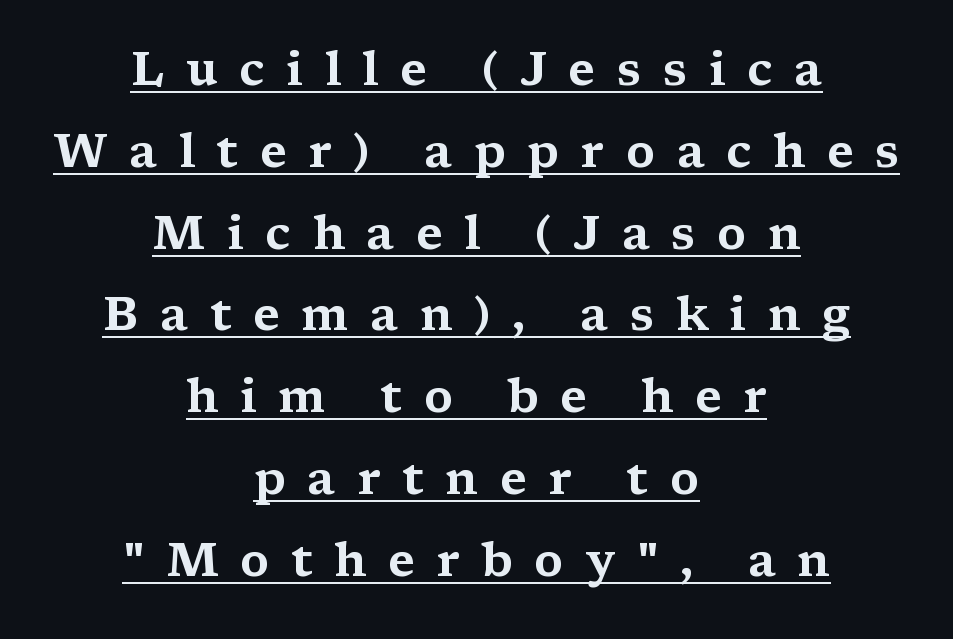
The rendering positions every line midway between the sides. Type style note: has serifs. Italic: no, the glyphs are upright roman. Substantial extra tracking has been applied to these lines. This sample has the flowing, uneven cadence of proportional lettering. Caption: lettering with a line underneath.
